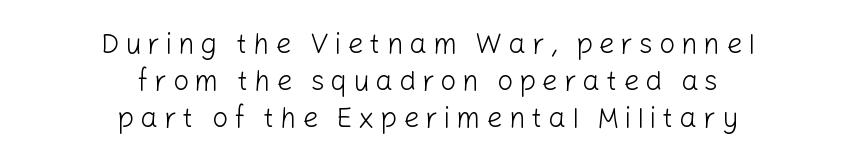
Q: Is the text bold? A: No.
Q: Is the text italic (slanted)? A: No, it is upright.
Q: Is the typeface a serif or a sans-serif typeface? A: Sans-serif.
Q: Is the text underlined? A: No.
Q: How is the paragraph aligned? A: Centered.
Q: Is the spacing between letters normal or unusually wide? A: Unusually wide.
Q: Is the spacing between lines tight, normal or loose? A: Normal.
Q: Width (condensed, normal, or wide)? A: Normal.
Q: Stroke contrast? A: Low.
Q: x-height? A: Medium.
Q: Monospaced? A: No.
